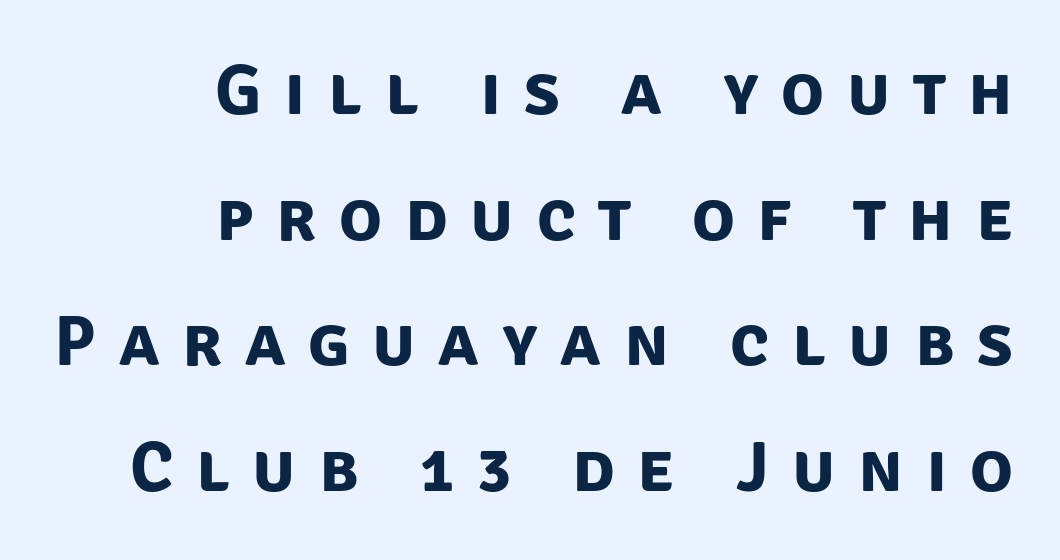
{"serif": "no", "bold": "yes", "weight": "bold", "width": "normal", "stroke_contrast": "low", "x_height": "large", "monospaced": "no", "underline": "no", "align": "right", "line_spacing_ratio": 1.77, "letter_spacing": "wide", "letter_spacing_em": 0.32, "glyph_px": 71}
